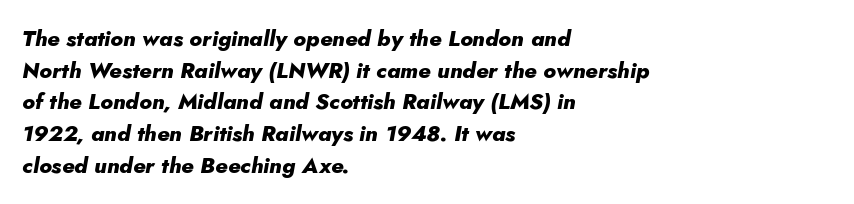
Q: Is the text bold? A: Yes.
Q: Is the text italic (slanted)? A: Yes, it leans right by about 5 degrees.
Q: Is the text underlined? A: No.
Q: How is the paragraph aligned? A: Left-aligned.
Q: Is the spacing between letters normal or unusually wide? A: Normal.
Q: Is the spacing between lines tight, normal or loose? A: Normal.
